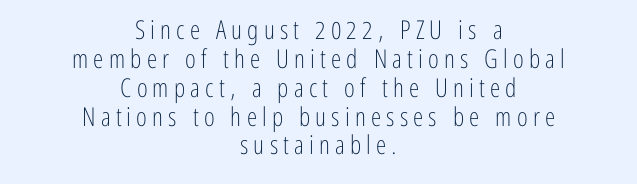
The image shows 26 px text type, upright; set centered, tight line spacing (1.11x), unusually wide letter spacing (+0.2 em), not underlined.
